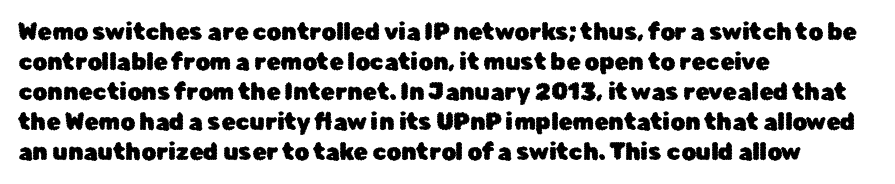
The image shows 23 px text type, upright; set left-aligned, normal line spacing (1.3x), normal letter spacing, not underlined.
